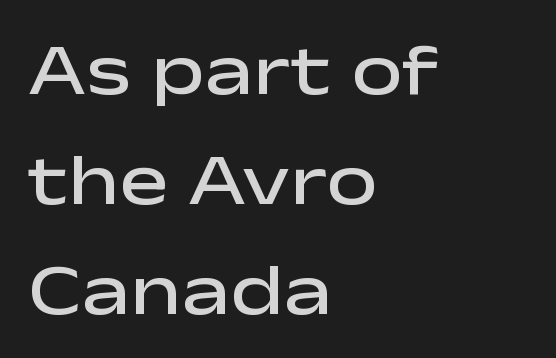
Q: Is the text bold? A: Semi-bold.
Q: Is the text italic (slanted)? A: No, it is upright.
Q: Is the typeface a serif or a sans-serif typeface? A: Sans-serif.
Q: Is the text underlined? A: No.
Q: How is the paragraph aligned? A: Left-aligned.
Q: Is the spacing between letters normal or unusually wide? A: Normal.
Q: Is the spacing between lines tight, normal or loose? A: Normal.
Q: Width (condensed, normal, or wide)? A: Wide.
Q: Stroke contrast? A: Low.
Q: x-height? A: Medium.
Q: Monospaced? A: No.
